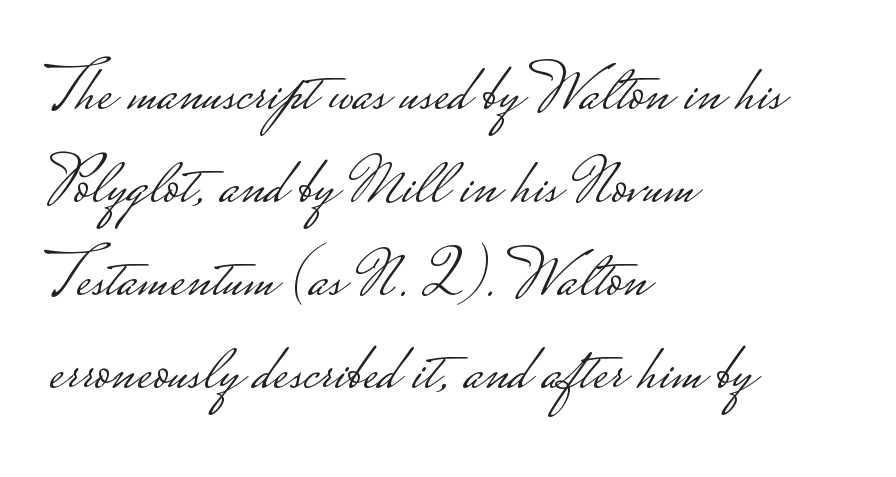
Q: Is the text bold? A: No.
Q: Is the text italic (slanted)? A: Yes.
Q: Is the typeface a serif or a sans-serif typeface? A: Sans-serif.
Q: Is the text underlined? A: No.
Q: How is the paragraph aligned? A: Left-aligned.
Q: Is the spacing between letters normal or unusually wide? A: Normal.
Q: Is the spacing between lines tight, normal or loose? A: Normal.
Q: Width (condensed, normal, or wide)? A: Wide.
Q: Stroke contrast? A: Low.
Q: Monospaced? A: No.
